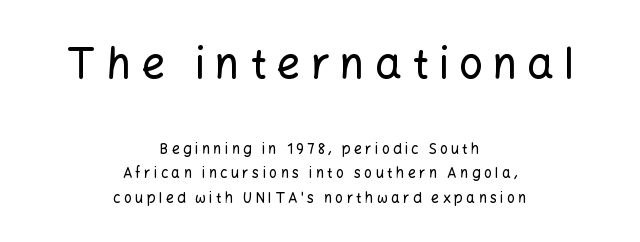
The upper block of text is set noticeably larger than the block beneath it. Line starts and ends both wander, symmetrically. The designer went with a sans here, leaving each stem footless. A typesetter would call this heavily tracked-out type. Designer's note — italics off, roman on.
